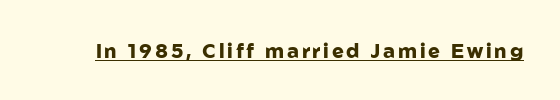
{"italic": "no", "bold": "yes", "underline": "yes", "glyph_px": 20}
